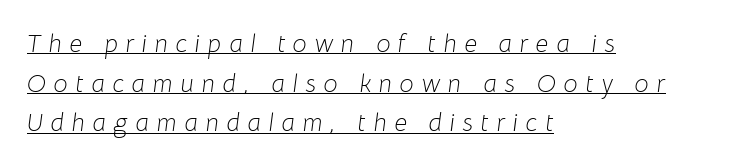
Q: Is the text bold? A: No.
Q: Is the text italic (slanted)? A: Yes, it leans right by about 8 degrees.
Q: Is the text underlined? A: Yes.
Q: How is the paragraph aligned? A: Left-aligned.
Q: Is the spacing between letters normal or unusually wide? A: Unusually wide.
Q: Is the spacing between lines tight, normal or loose? A: Normal.
